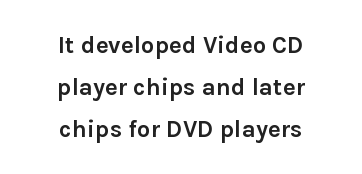
Designer's note — italics off, roman on. Compared with typical body copy, the letter spacing here is the same. Thick stems and heavy bowls — unmistakably bold. The foot of each line stays bare and open. The passage is arranged like a title page — every line centered.
